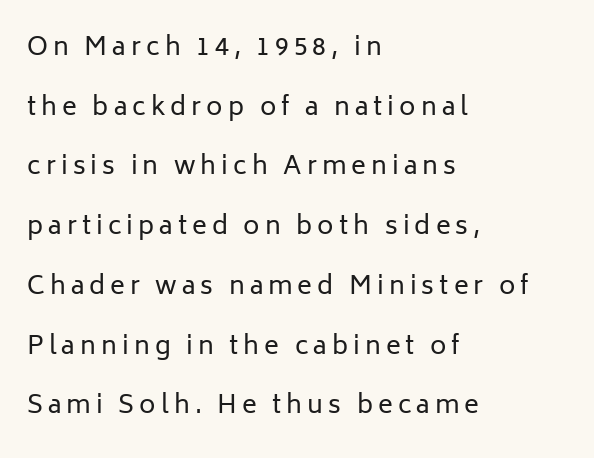
Leading: increased. Glance below the letters and you will spot only blank space. Counters stay open thanks to moderate or lighter strokes. In terms of letterspacing, this is a distinctly airy, spread setting.
